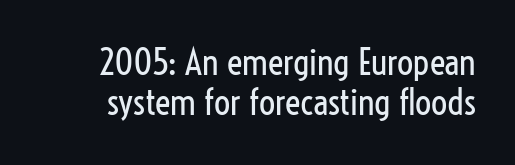
In terms of posture, this sample is upright. Reading down the column, the eye jumps only a short way to each next line. You can tell from the bare stems that sans-serif type was used. Do the characters align in a grid? No, the font is proportional. The passage shown has conventional tracking throughout.
